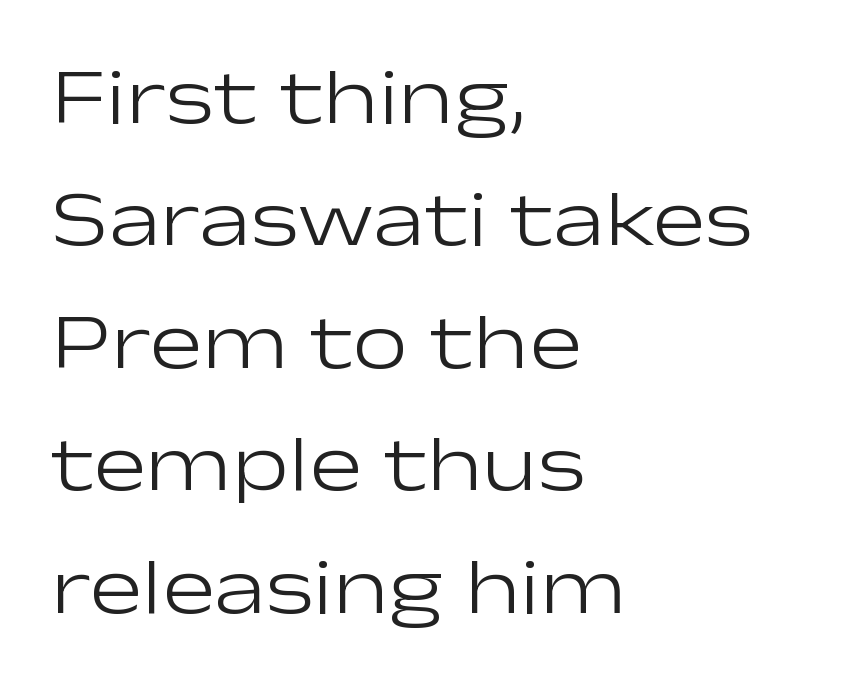
The image shows 79 px light, wide sans-serif type, upright; set left-aligned, normal line spacing (1.55x), normal letter spacing, not underlined; low stroke contrast and a medium x-height.
